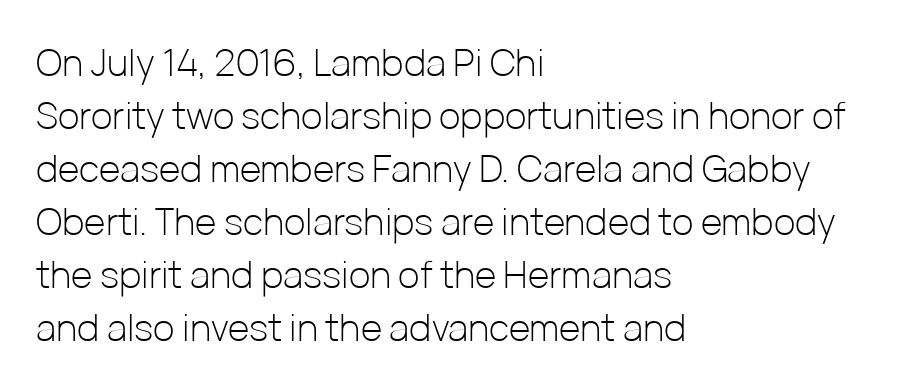
Q: Is the text bold? A: No.
Q: Is the text italic (slanted)? A: No, it is upright.
Q: Is the typeface a serif or a sans-serif typeface? A: Sans-serif.
Q: Is the text underlined? A: No.
Q: How is the paragraph aligned? A: Left-aligned.
Q: Is the spacing between letters normal or unusually wide? A: Normal.
Q: Is the spacing between lines tight, normal or loose? A: Normal.
Q: Width (condensed, normal, or wide)? A: Normal.
Q: Stroke contrast? A: Low.
Q: x-height? A: Medium.
Q: Monospaced? A: No.
